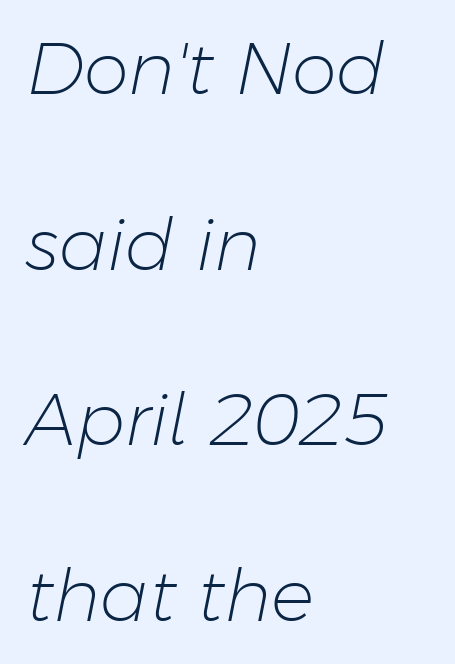
{"italic": "yes", "lean": "right", "slant_degrees": 11, "bold": "no", "weight": "light", "width": "normal", "stroke_contrast": "low", "x_height": "medium", "monospaced": "no", "underline": "no", "align": "left", "line_spacing": "loose", "line_spacing_ratio": 2.44, "letter_spacing": "normal", "letter_spacing_em": 0.0, "glyph_px": 72}
